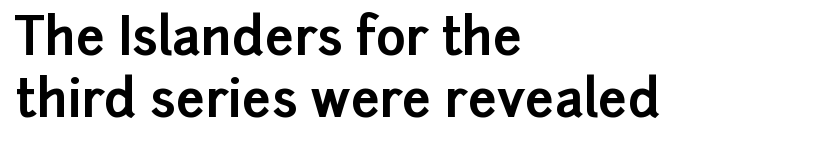
Does the lettering tilt? It doesn't — this is upright. In CSS terms this would be text-align: left. Is the type bold? Yes — the strokes are clearly thick and heavy. Think of a printed novel: that variable character pitch is what you see here.
